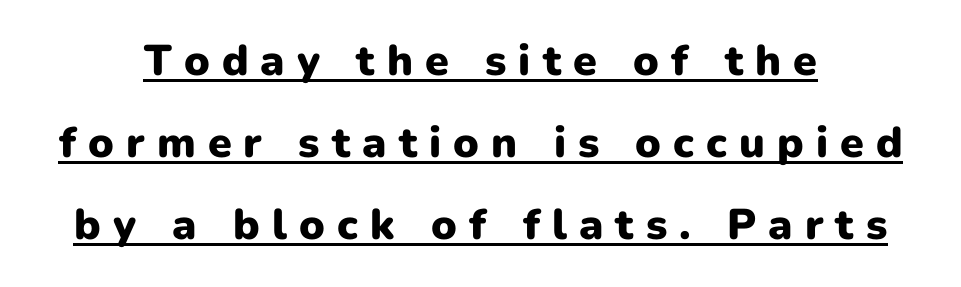
The image shows 43 px heavy sans-serif type, upright; set centered, loose line spacing (1.91x), unusually wide letter spacing (+0.28 em), underlined; low stroke contrast and a medium x-height.
